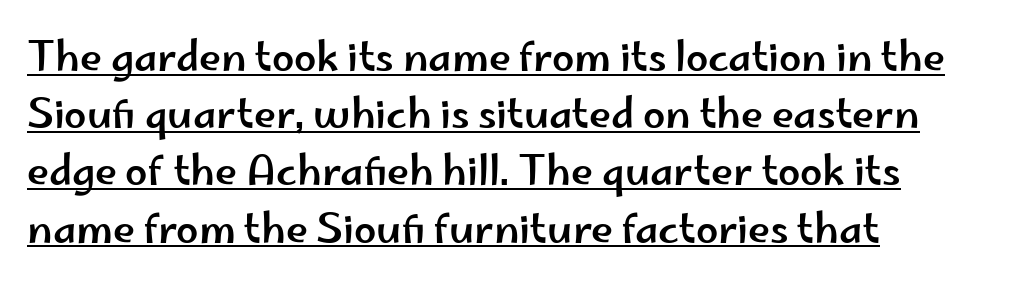
The image shows 40 px wide sans-serif type, upright; set left-aligned, normal line spacing (1.43x), normal letter spacing, underlined; low stroke contrast and a small x-height.
